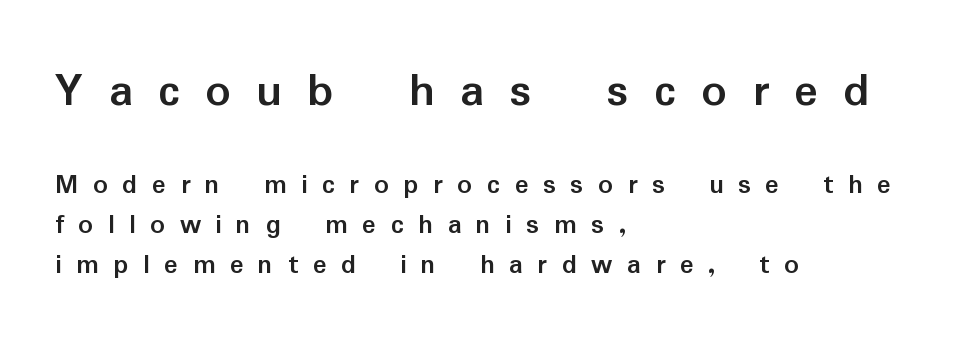
Q: Is the text bold? A: Yes.
Q: Is the text italic (slanted)? A: No, it is upright.
Q: Is the typeface a serif or a sans-serif typeface? A: Sans-serif.
Q: Is the text underlined? A: No.
Q: How is the paragraph aligned? A: Left-aligned.
Q: Is the spacing between letters normal or unusually wide? A: Unusually wide.
Q: Is the spacing between lines tight, normal or loose? A: Normal.
Q: Which block of text is set in a larger size, the first (top) or the second (bottom)? A: The first (top) one.
Q: Width (condensed, normal, or wide)? A: Normal.
Q: Stroke contrast? A: Low.
Q: x-height? A: Medium.
Q: Monospaced? A: No.
